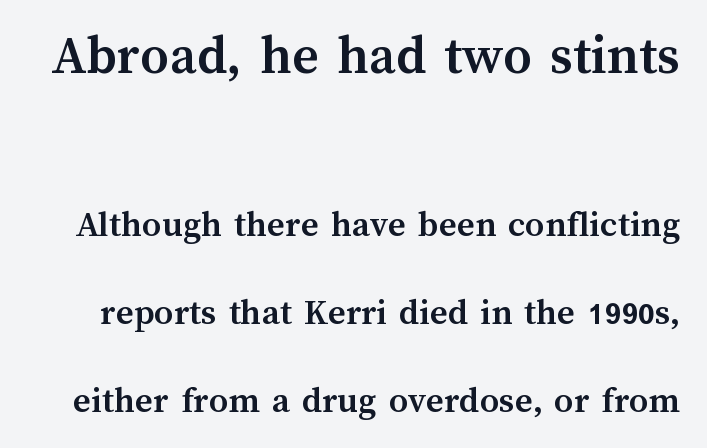
The image shows 57 px semibold type, upright; set loose line spacing (2.32x), normal letter spacing, not underlined; the first (top) block is 1.5x larger; medium stroke contrast and a medium x-height.
